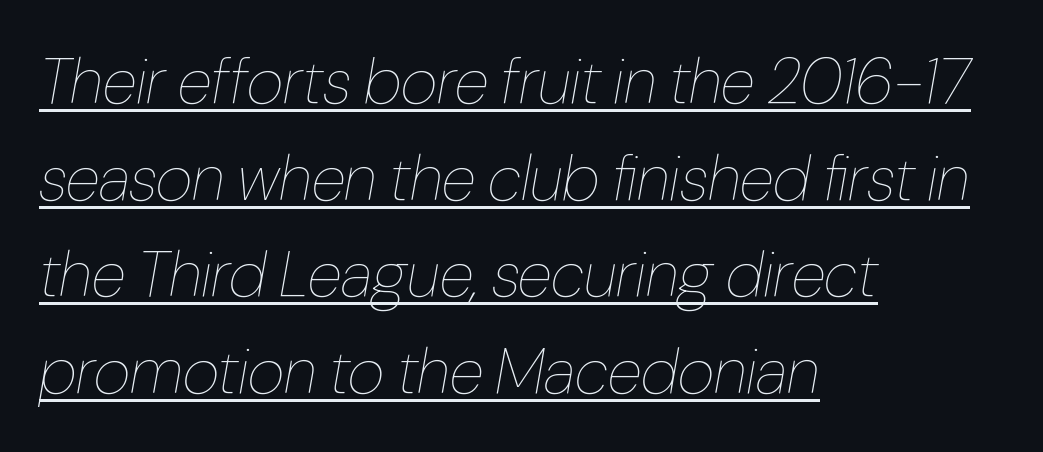
The image shows 64 px thin, condensed type, italic (leaning right); set left-aligned, normal line spacing (1.51x), normal letter spacing, underlined; low stroke contrast and a medium x-height.
